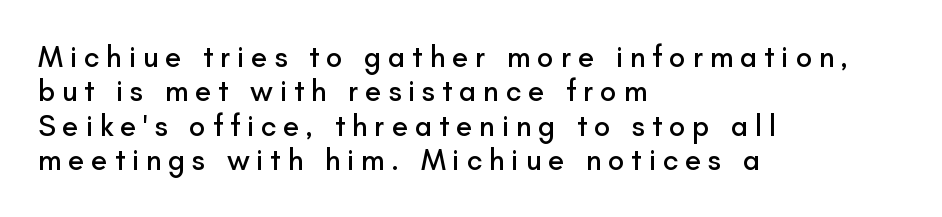
The image shows 30 px sans-serif type, upright; set left-aligned, tight line spacing (1.15x), unusually wide letter spacing (+0.22 em), not underlined; low stroke contrast and a small x-height.
